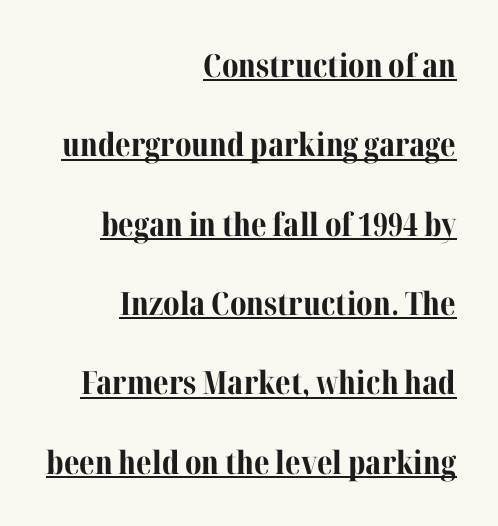
A typesetter would call this proportional, since set widths differ per character. Bold? Absolutely — the strokes are thick and heavy. Italic: no, the glyphs are upright roman. Observe the serifs anchoring each vertical stroke in this sample. Descenders here cross a horizontal rule under the line. A flush-right, rag-left setting is used for this passage.
